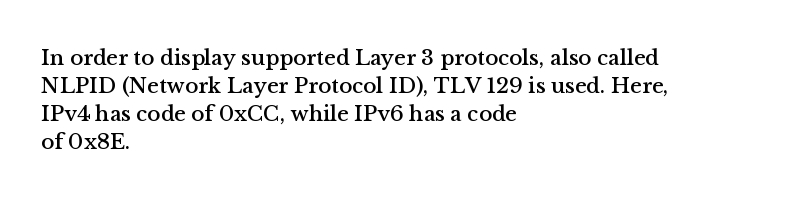
The image shows 22 px text type, upright; set left-aligned, normal line spacing (1.28x), normal letter spacing, not underlined.
